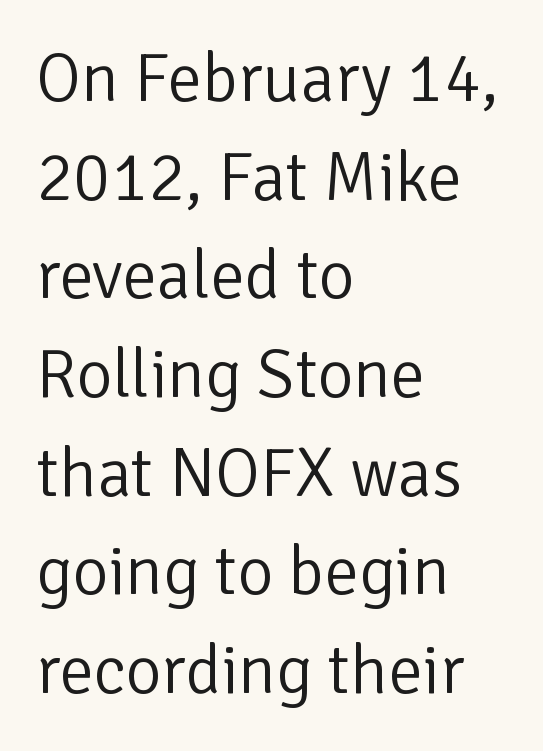
Q: Is the text bold? A: No.
Q: Is the text italic (slanted)? A: No, it is upright.
Q: Is the typeface a serif or a sans-serif typeface? A: Sans-serif.
Q: Is the text underlined? A: No.
Q: How is the paragraph aligned? A: Left-aligned.
Q: Is the spacing between letters normal or unusually wide? A: Normal.
Q: Is the spacing between lines tight, normal or loose? A: Normal.
Q: Width (condensed, normal, or wide)? A: Normal.
Q: Stroke contrast? A: Low.
Q: x-height? A: Medium.
Q: Monospaced? A: No.
